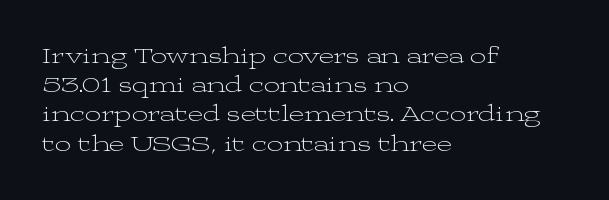
{"italic": "no", "bold": "no", "underline": "no", "align": "left", "line_spacing": "normal", "line_spacing_ratio": 1.27, "letter_spacing": "normal", "letter_spacing_em": 0.0, "glyph_px": 23}
